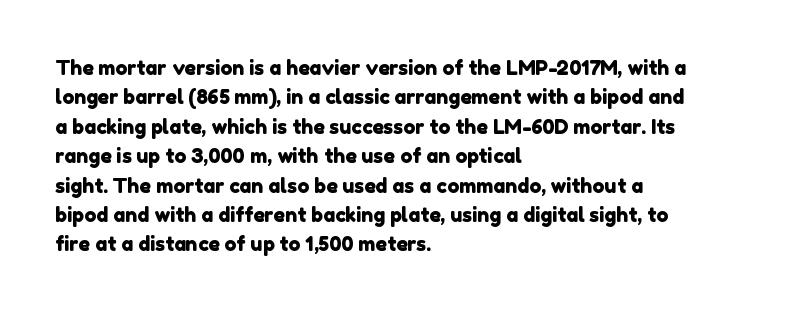
The space directly below the letters is spotless. The leading is moderate, giving the passage an even texture. Layout note: lines flush left. Default kerning and tracking; the words read as compact shapes.
